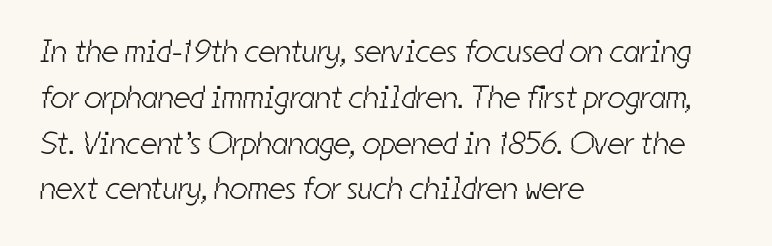
The gaps between neighbouring characters are ordinary and unremarkable. What's the leading like? Ordinary, nothing unusual. Line starts are locked; line ends wander. Nothing heavy about these letters — not bold at all. You could not count columns in this text — the font is proportionally spaced. Note: no serifs on the glyphs.
